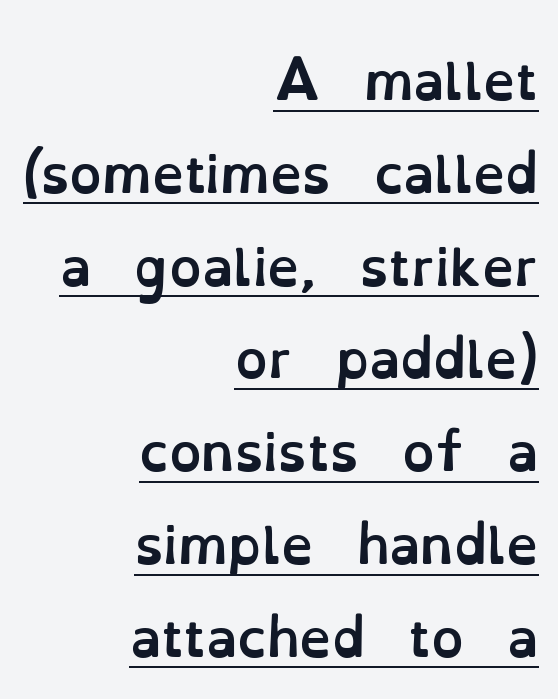
This sample has the flowing, uneven cadence of proportional lettering. Standard letterfit; no display-style spreading of the glyphs. The rendering uses the underline text-decoration. Horizontally, the lines are justified to the trailing edge only. Ordinary non-slanted type is in use. These words are printed bold, with thick strokes throughout.
